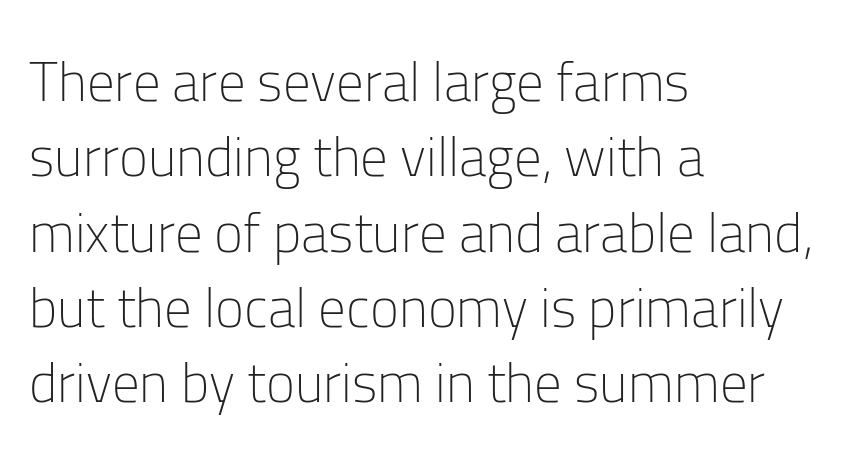
The image shows 55 px light sans-serif type, upright; set left-aligned, normal line spacing (1.37x), normal letter spacing, not underlined; low stroke contrast and a medium x-height.
